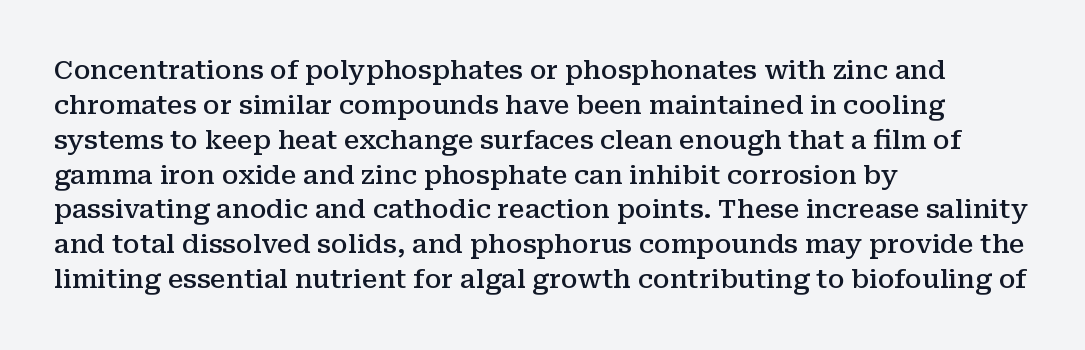
{"italic": "no", "bold": "semi", "underline": "no", "align": "left", "line_spacing": "normal", "line_spacing_ratio": 1.34, "letter_spacing": "normal", "letter_spacing_em": 0.0, "glyph_px": 26}
